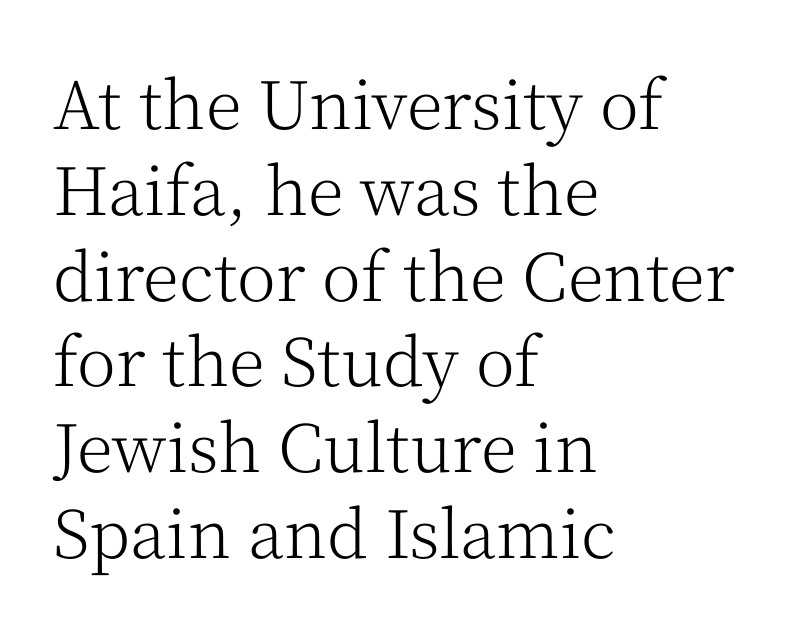
Do the letters lean? They stand straight. A typesetter would label this face a serif. What stands out about the letter spacing? Nothing — it is the standard amount. Horizontal bands of white between lines are of average thickness.
